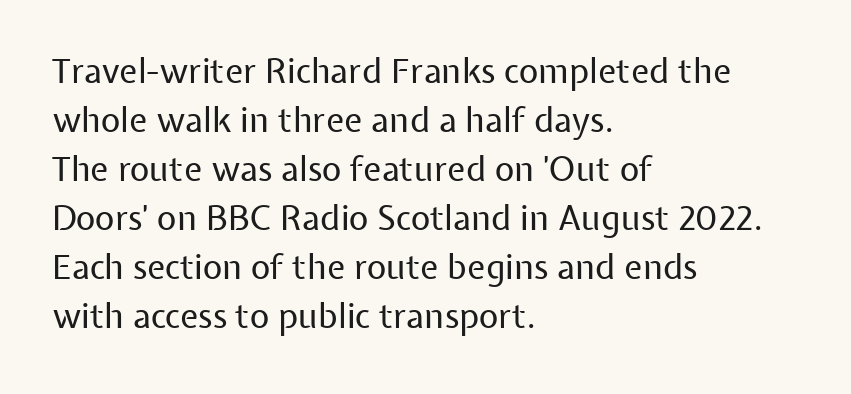
{"serif": "no", "italic": "no", "bold": "no", "weight": "regular", "width": "normal", "stroke_contrast": "low", "x_height": "medium", "monospaced": "no", "underline": "no", "align": "left", "line_spacing": "normal", "line_spacing_ratio": 1.44, "letter_spacing": "normal", "letter_spacing_em": 0.0, "glyph_px": 34}
